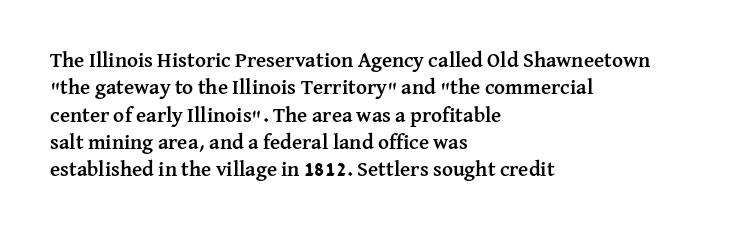
The rendering anchors every line to the left-hand side. This is the regular roman posture of the typeface. A normal amount of white space separates one row of letters from the next. The face used here is rendered with its standard letterfit. A clean baseline with only descenders dipping below it. The sample has been set heavy, in full bold.
